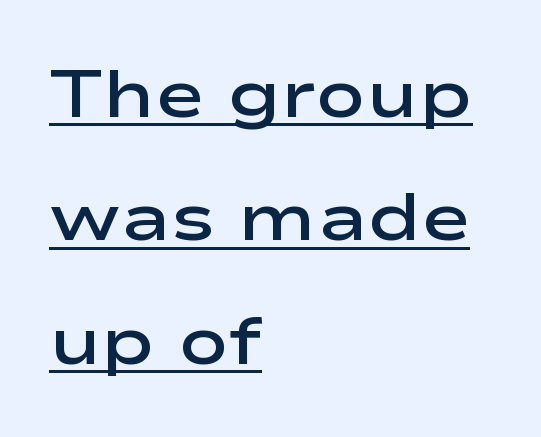
The image shows 67 px semibold, wide sans-serif type, upright; set left-aligned, line spacing 1.84x, normal letter spacing, underlined; low stroke contrast and a medium x-height.
